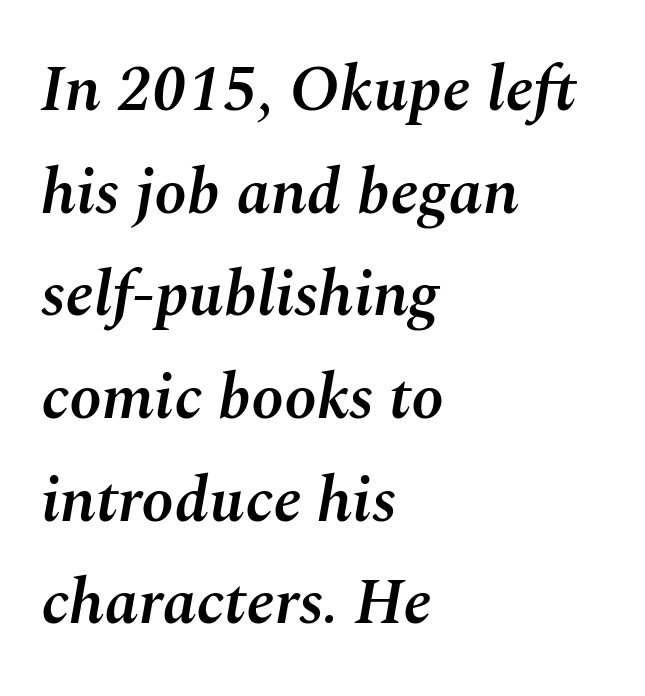
Q: Is the text bold? A: Semi-bold.
Q: Is the text italic (slanted)? A: Yes, it leans right by about 10 degrees.
Q: Is the text underlined? A: No.
Q: How is the paragraph aligned? A: Left-aligned.
Q: Is the spacing between letters normal or unusually wide? A: Normal.
Q: Is the spacing between lines tight, normal or loose? A: Normal.
Q: Width (condensed, normal, or wide)? A: Normal.
Q: Stroke contrast? A: Medium.
Q: x-height? A: Medium.
Q: Monospaced? A: No.
